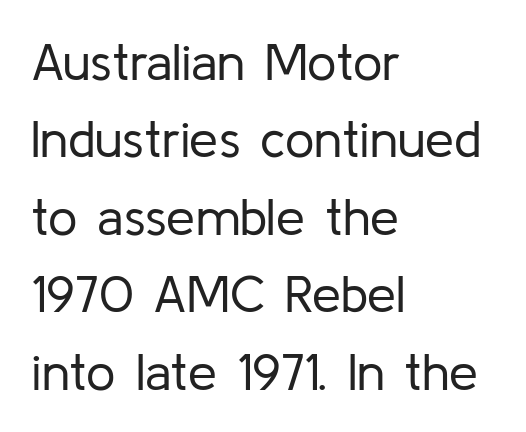
The words here are not underlined. The rag falls on the right side of this text block. Does the leading feel generous? No, just average. The passage shown is typed in a proportional face where columns would drift. The letters stand upright; this is a roman face. Weight: in the light-to-regular range.
